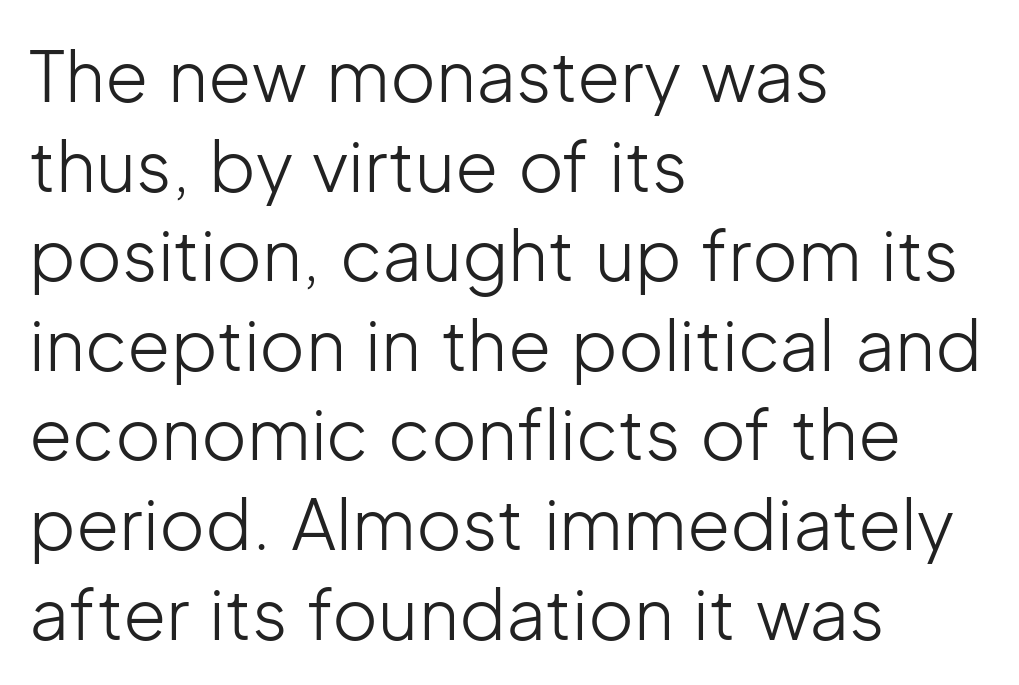
{"serif": "no", "italic": "no", "bold": "no", "weight": "light", "width": "normal", "stroke_contrast": "low", "x_height": "medium", "monospaced": "no", "underline": "no", "align": "left", "line_spacing": "normal", "line_spacing_ratio": 1.28, "letter_spacing": "normal", "letter_spacing_em": 0.0, "glyph_px": 70}
